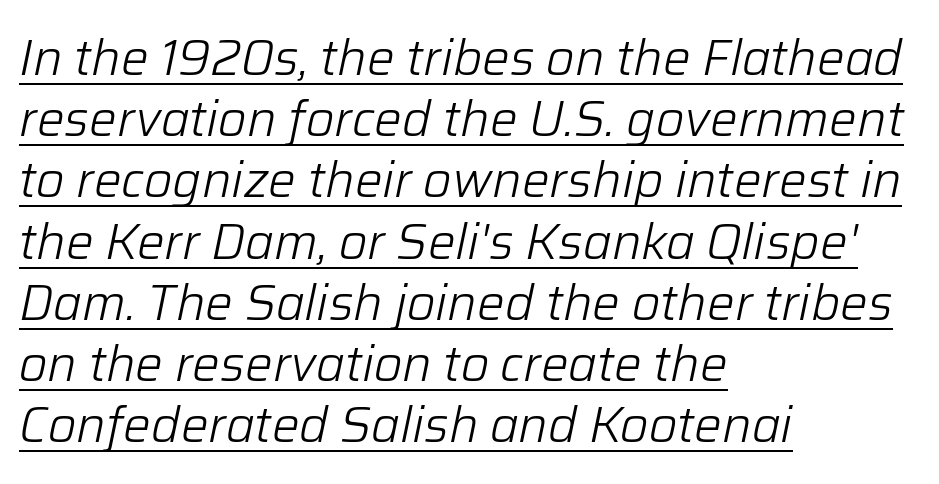
Q: Is the text bold? A: No.
Q: Is the text italic (slanted)? A: Yes, it leans right by about 12 degrees.
Q: Is the text underlined? A: Yes.
Q: How is the paragraph aligned? A: Left-aligned.
Q: Is the spacing between letters normal or unusually wide? A: Normal.
Q: Is the spacing between lines tight, normal or loose? A: Normal.
Q: Width (condensed, normal, or wide)? A: Normal.
Q: Stroke contrast? A: Low.
Q: x-height? A: Medium.
Q: Monospaced? A: No.
